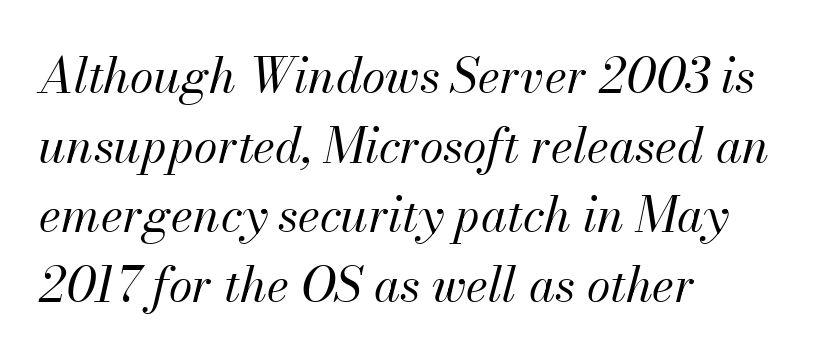
The image shows 48 px regular-weight type, italic (leaning right); set left-aligned, normal line spacing (1.45x), normal letter spacing, not underlined; medium stroke contrast and a small x-height.
